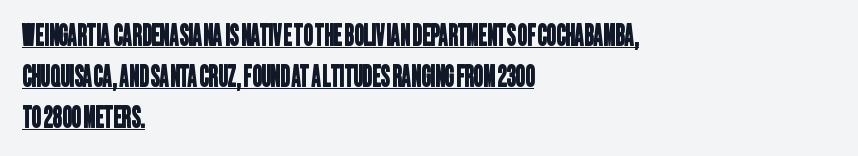
Q: Is the typeface a serif or a sans-serif typeface? A: Sans-serif.
Q: Is the text underlined? A: Yes.
Q: How is the paragraph aligned? A: Left-aligned.
Q: Is the spacing between letters normal or unusually wide? A: Normal.
Q: Is the spacing between lines tight, normal or loose? A: Normal.
Q: Width (condensed, normal, or wide)? A: Condensed.
Q: Stroke contrast? A: Low.
Q: x-height? A: Large.
Q: Monospaced? A: No.
